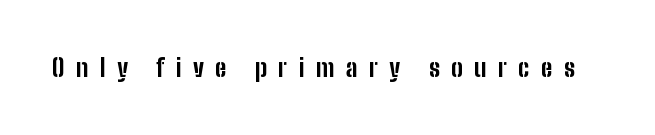
Students, note that the glyphs here are deliberately spaced far apart. A roman cut, with each character standing at attention. Any mark beneath the type? The region is blank. Emphasis by weight is at full strength: bold.
